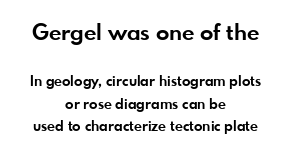
The image shows 22 px bold type, upright; set centered, normal line spacing (1.61x), normal letter spacing, not underlined; the first (top) block is 1.57x larger.
